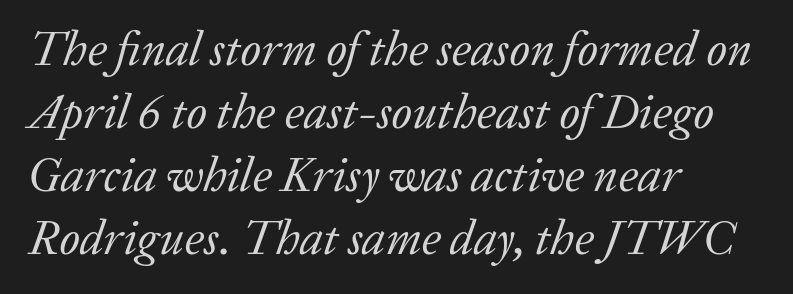
Q: Is the text bold? A: No.
Q: Is the text italic (slanted)? A: Yes, it leans right by about 20 degrees.
Q: Is the typeface a serif or a sans-serif typeface? A: Serif.
Q: Is the text underlined? A: No.
Q: How is the paragraph aligned? A: Left-aligned.
Q: Is the spacing between letters normal or unusually wide? A: Normal.
Q: Is the spacing between lines tight, normal or loose? A: Normal.
Q: Width (condensed, normal, or wide)? A: Normal.
Q: Stroke contrast? A: Low.
Q: x-height? A: Medium.
Q: Monospaced? A: No.
